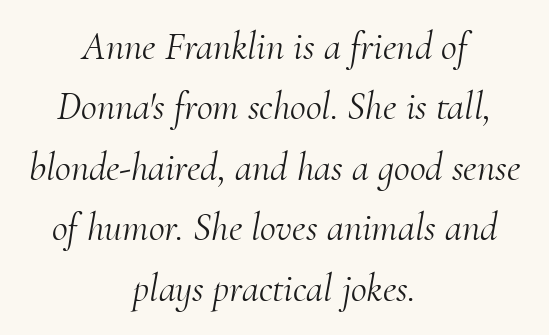
Q: Is the text bold? A: No.
Q: Is the text italic (slanted)? A: Yes, it leans right by about 10 degrees.
Q: Is the typeface a serif or a sans-serif typeface? A: Serif.
Q: Is the text underlined? A: No.
Q: How is the paragraph aligned? A: Centered.
Q: Is the spacing between letters normal or unusually wide? A: Normal.
Q: Is the spacing between lines tight, normal or loose? A: Normal.
Q: Width (condensed, normal, or wide)? A: Normal.
Q: Stroke contrast? A: Medium.
Q: x-height? A: Small.
Q: Monospaced? A: No.
